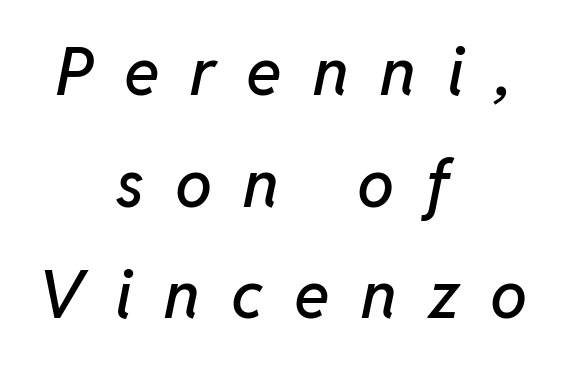
{"italic": "yes", "lean": "right", "slant_degrees": 11, "width": "normal", "stroke_contrast": "low", "x_height": "medium", "monospaced": "no", "underline": "no", "align": "center", "line_spacing": "normal", "line_spacing_ratio": 1.69, "letter_spacing": "wide", "letter_spacing_em": 0.47, "glyph_px": 66}
